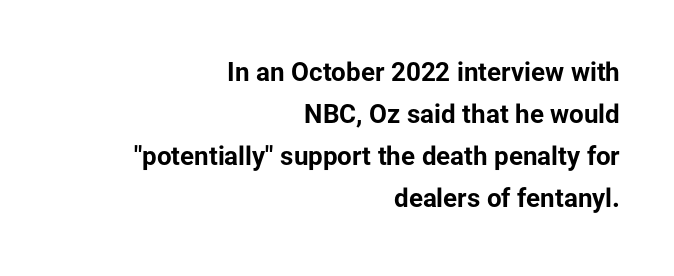
The image shows 26 px bold type, upright; set right-aligned, normal line spacing (1.62x), normal letter spacing, not underlined.
